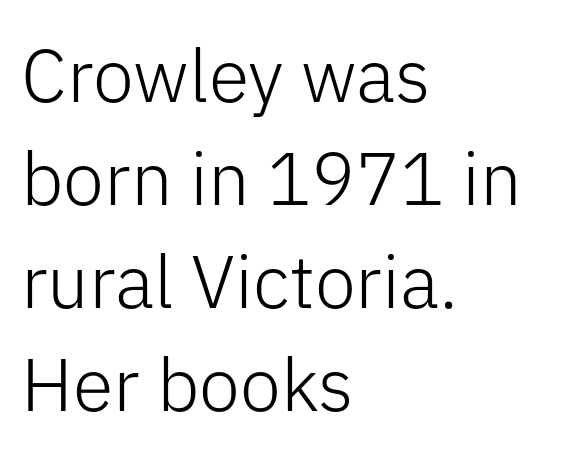
Q: Is the text bold? A: No.
Q: Is the text italic (slanted)? A: No, it is upright.
Q: Is the typeface a serif or a sans-serif typeface? A: Sans-serif.
Q: Is the text underlined? A: No.
Q: How is the paragraph aligned? A: Left-aligned.
Q: Is the spacing between letters normal or unusually wide? A: Normal.
Q: Is the spacing between lines tight, normal or loose? A: Normal.
Q: Width (condensed, normal, or wide)? A: Normal.
Q: Stroke contrast? A: Low.
Q: x-height? A: Medium.
Q: Monospaced? A: No.
